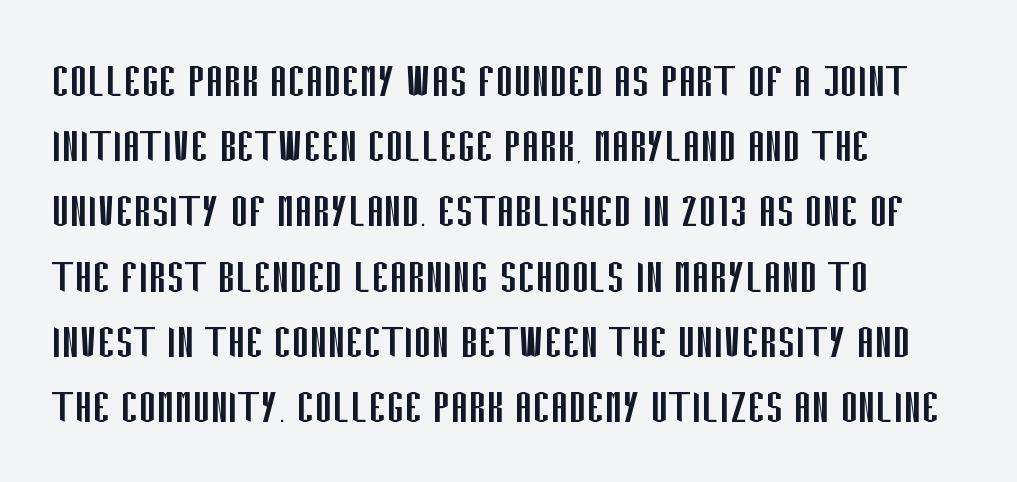
Does extra space separate the letters? No, they use regular spacing. Notice how the stems are strictly vertical — no italics here. All the whitespace from short lines collects on the right. Here the designer chose a conventional face with non-uniform glyph widths. The typesetting does not lean heavy: it is not bold.
